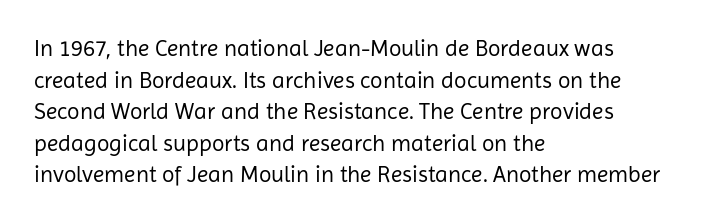
{"italic": "no", "bold": "no", "underline": "no", "align": "left", "line_spacing": "normal", "line_spacing_ratio": 1.37, "letter_spacing": "normal", "letter_spacing_em": 0.0, "glyph_px": 23}
